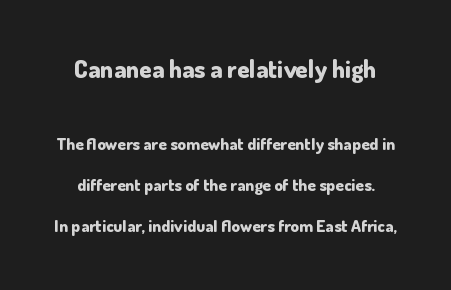
The image shows 25 px bold type, upright; set loose line spacing (2.41x), normal letter spacing, not underlined; the first (top) block is 1.47x larger.
